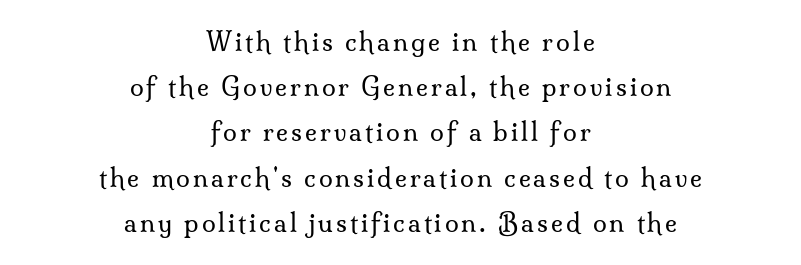
The image shows 25 px text type, upright; set centered, line spacing 1.81x, not underlined.
